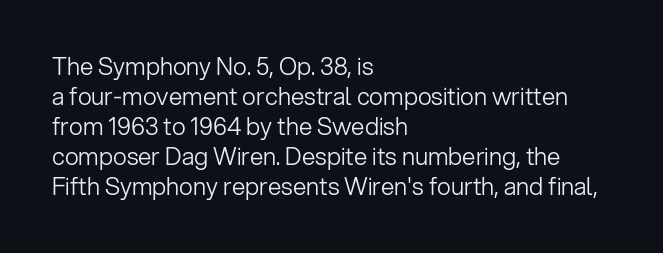
Q: Is the text bold? A: No.
Q: Is the text italic (slanted)? A: No, it is upright.
Q: Is the text underlined? A: No.
Q: How is the paragraph aligned? A: Left-aligned.
Q: Is the spacing between letters normal or unusually wide? A: Normal.
Q: Is the spacing between lines tight, normal or loose? A: Normal.
